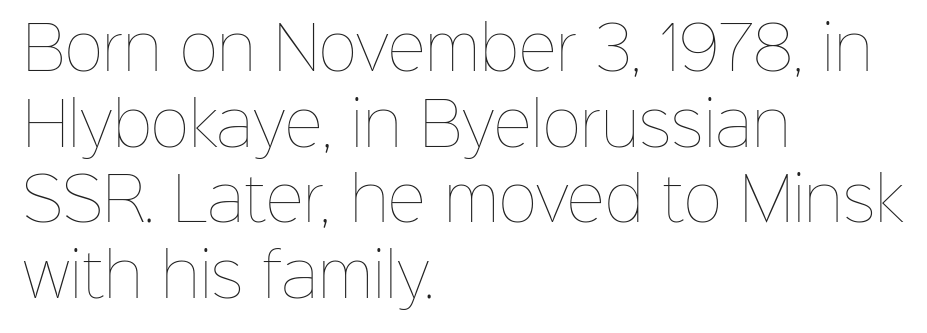
Q: Is the text bold? A: No.
Q: Is the text italic (slanted)? A: No, it is upright.
Q: Is the text underlined? A: No.
Q: How is the paragraph aligned? A: Left-aligned.
Q: Is the spacing between letters normal or unusually wide? A: Normal.
Q: Is the spacing between lines tight, normal or loose? A: Normal.
Q: Width (condensed, normal, or wide)? A: Normal.
Q: Stroke contrast? A: Low.
Q: x-height? A: Medium.
Q: Monospaced? A: No.
